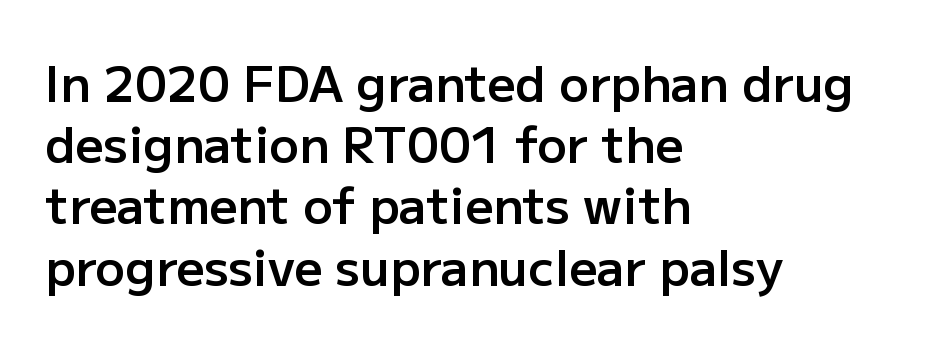
Q: Is the text bold? A: Semi-bold.
Q: Is the text italic (slanted)? A: No, it is upright.
Q: Is the typeface a serif or a sans-serif typeface? A: Sans-serif.
Q: Is the text underlined? A: No.
Q: How is the paragraph aligned? A: Left-aligned.
Q: Is the spacing between letters normal or unusually wide? A: Normal.
Q: Is the spacing between lines tight, normal or loose? A: Normal.
Q: Width (condensed, normal, or wide)? A: Normal.
Q: Stroke contrast? A: Low.
Q: x-height? A: Medium.
Q: Monospaced? A: No.
